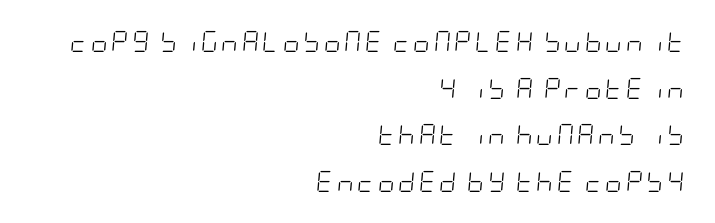
The compositor pushed each line to the right boundary. Weight: not bold — regular or lighter. The whole block is typeset with a tilt. This sample trades compactness for vertical openness between lines.
